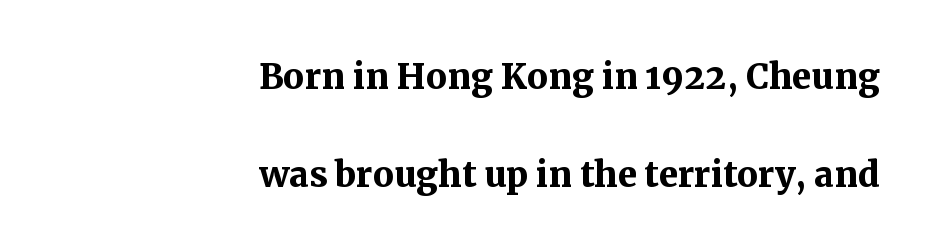
The image shows 47 px semibold serif type, upright; set right-aligned, loose line spacing (2.09x), normal letter spacing, not underlined; medium stroke contrast and a medium x-height.
